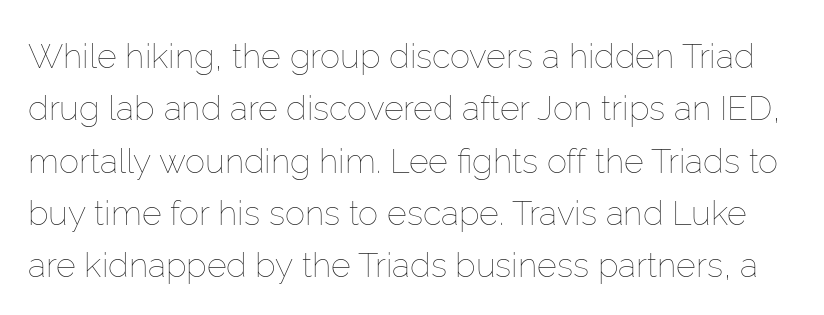
{"italic": "no", "bold": "no", "weight": "thin", "width": "normal", "stroke_contrast": "low", "x_height": "medium", "monospaced": "no", "underline": "no", "line_spacing": "normal", "line_spacing_ratio": 1.54, "letter_spacing": "normal", "letter_spacing_em": 0.0, "glyph_px": 34}
